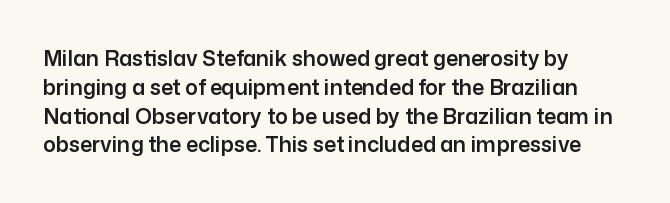
The image shows 21 px text type, upright; set left-aligned, normal line spacing (1.37x), normal letter spacing, not underlined.
